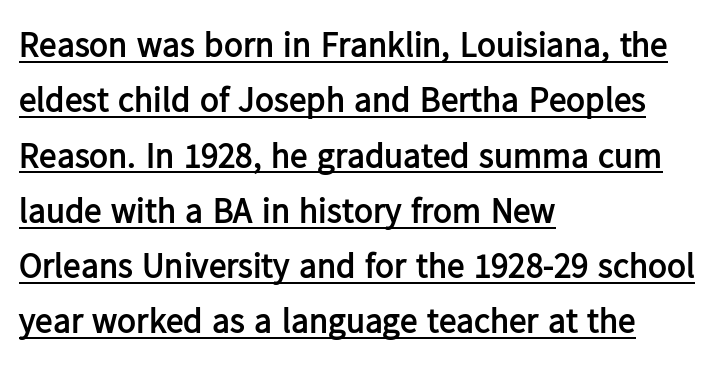
Horizontal alignment here is leftward, the default for most running prose. The horizontal fit of the characters is conventional and even. Caption: lettering with a line underneath. Rows of type keep a routine distance in the vertical direction. The specimen reads as upright at a glance.
